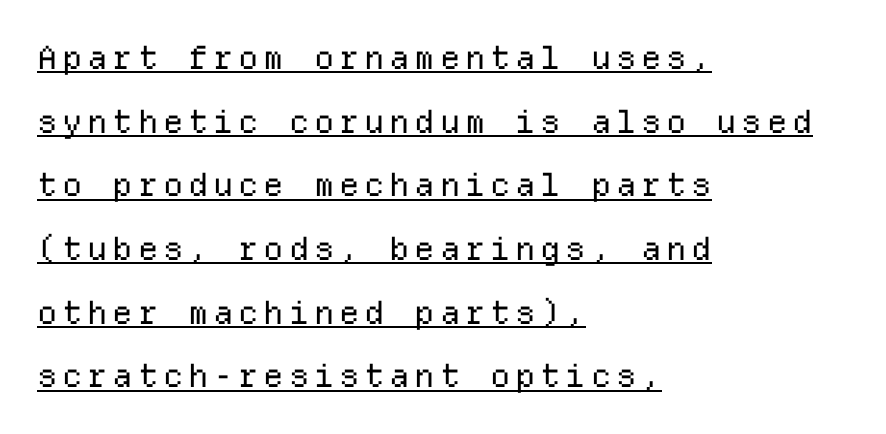
Q: Is the text bold? A: No.
Q: Is the text italic (slanted)? A: No, it is upright.
Q: Is the typeface a serif or a sans-serif typeface? A: Sans-serif.
Q: Is the text underlined? A: Yes.
Q: How is the paragraph aligned? A: Left-aligned.
Q: Is the spacing between lines tight, normal or loose? A: Loose.
Q: Width (condensed, normal, or wide)? A: Normal.
Q: Stroke contrast? A: Low.
Q: x-height? A: Medium.
Q: Monospaced? A: Yes.
